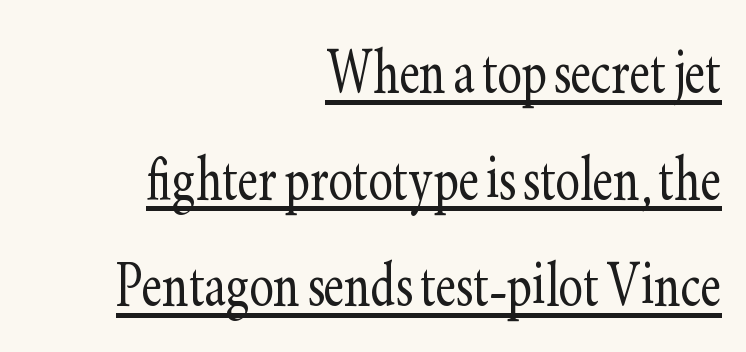
{"serif": "yes", "italic": "no", "bold": "no", "weight": "light", "width": "condensed", "stroke_contrast": "low", "x_height": "small", "monospaced": "no", "underline": "yes", "align": "right", "line_spacing": "normal", "line_spacing_ratio": 1.46, "letter_spacing": "normal", "letter_spacing_em": 0.0, "glyph_px": 73}
